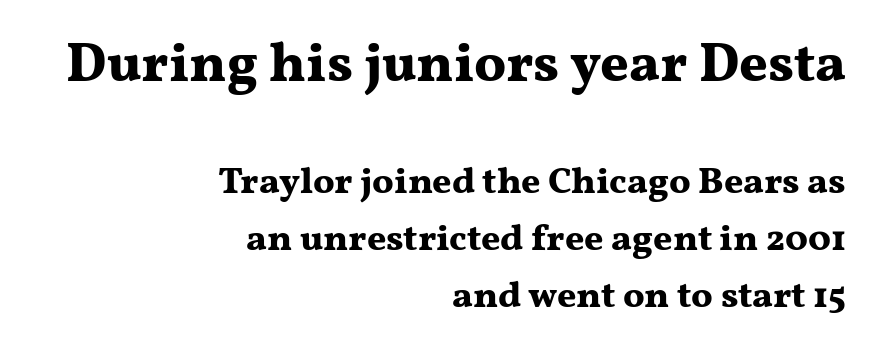
Q: Is the text bold? A: Yes.
Q: Is the text italic (slanted)? A: No, it is upright.
Q: Is the typeface a serif or a sans-serif typeface? A: Serif.
Q: Is the text underlined? A: No.
Q: How is the paragraph aligned? A: Right-aligned.
Q: Is the spacing between letters normal or unusually wide? A: Normal.
Q: Is the spacing between lines tight, normal or loose? A: Normal.
Q: Which block of text is set in a larger size, the first (top) or the second (bottom)? A: The first (top) one.
Q: Width (condensed, normal, or wide)? A: Wide.
Q: Stroke contrast? A: Medium.
Q: x-height? A: Medium.
Q: Monospaced? A: No.
